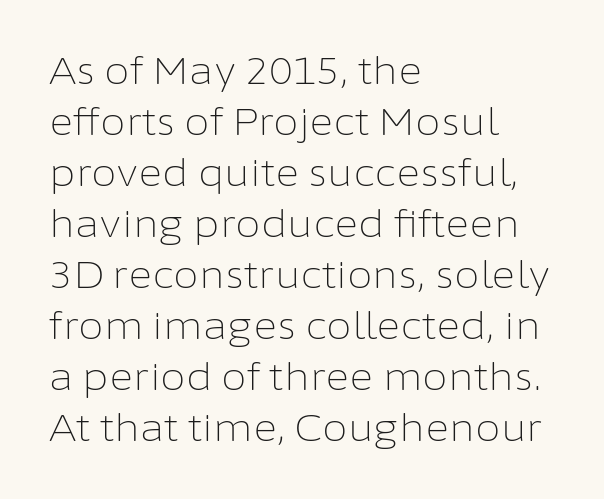
The image shows 37 px light sans-serif type, upright; set left-aligned, normal line spacing (1.38x), normal letter spacing, not underlined; low stroke contrast and a medium x-height.
